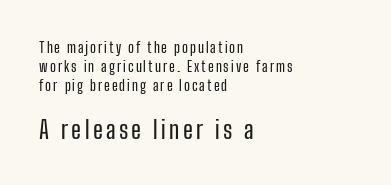
The image shows 24 px text type, upright; set left-aligned, normal line spacing (1.36x), not underlined; the second (bottom) block is 1.71x larger.
